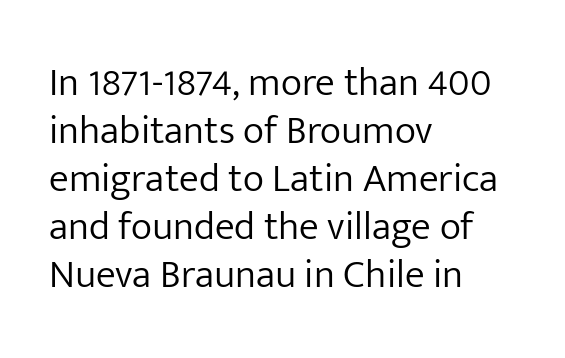
{"serif": "no", "italic": "no", "bold": "no", "weight": "light", "width": "normal", "stroke_contrast": "low", "x_height": "medium", "monospaced": "no", "underline": "no", "align": "left", "line_spacing_ratio": 1.2, "letter_spacing": "normal", "letter_spacing_em": 0.0, "glyph_px": 40}
